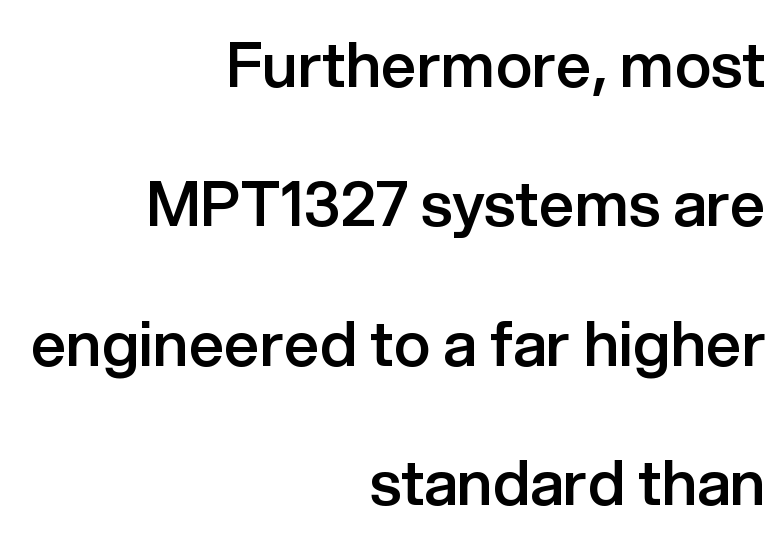
Compared with typical paragraphs, the rows here are farther apart. As a designer I'd log this as weight 600, semibold. The rendering keeps characters at their native spacing. All the whitespace from short lines collects on the left. The string is rendered with underlining switched off.
